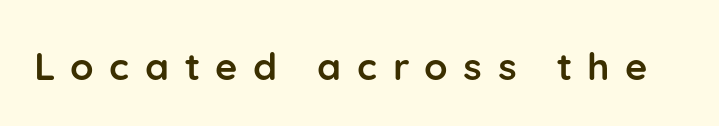
The foot of each line stays bare and open. The type is letterspaced generously, with wide tracking. Weight: bold. Do the characters align in a grid? No, the font is proportional. Style check: upright.
